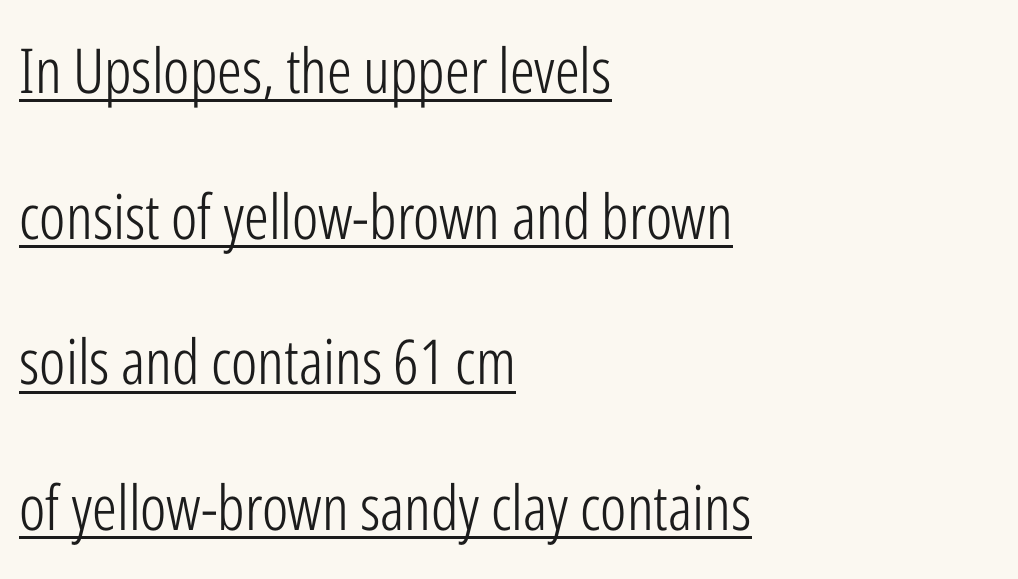
The image shows 62 px light, condensed sans-serif type, upright; set left-aligned, loose line spacing (2.35x), normal letter spacing, underlined; low stroke contrast and a medium x-height.
